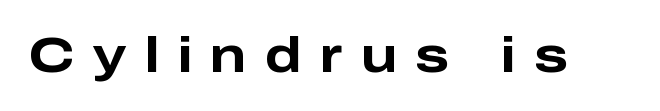
Q: Is the text bold? A: Yes.
Q: Is the text italic (slanted)? A: No, it is upright.
Q: Is the typeface a serif or a sans-serif typeface? A: Sans-serif.
Q: Is the text underlined? A: No.
Q: Is the spacing between letters normal or unusually wide? A: Unusually wide.
Q: Width (condensed, normal, or wide)? A: Wide.
Q: Stroke contrast? A: Low.
Q: x-height? A: Medium.
Q: Monospaced? A: No.
